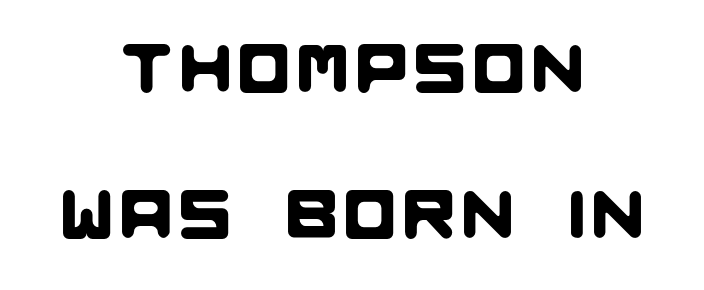
Plain, unruled lines of type. In CSS terms this would be text-align: center. Is this a fixed-width face? No — the glyphs have proportional, varying widths. Typographically, this falls in the sans-serif category. How would I describe the line gaps? Wide and relaxed.
